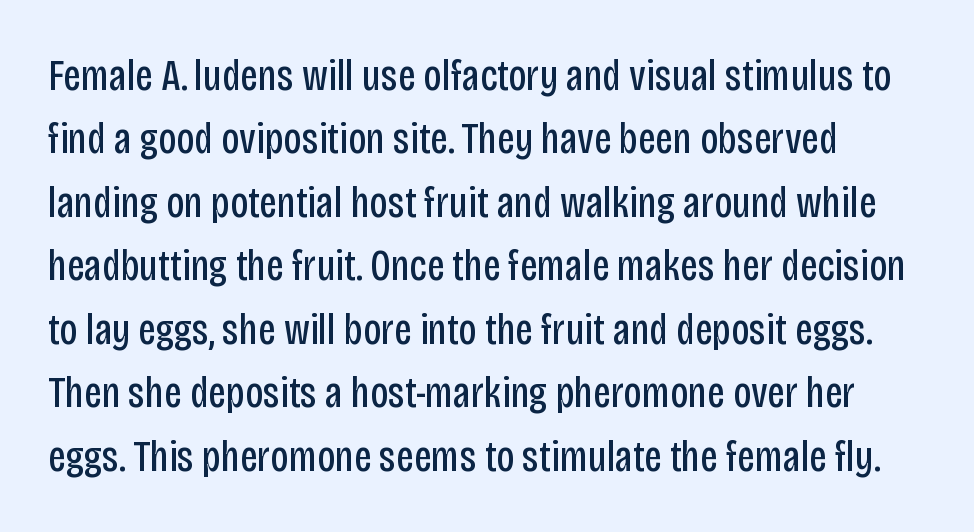
Posture: straight, roman, zero tilt. Is the type heavy? It reads as light-to-regular instead. Evenly set lines give the paragraph a standard silhouette. Notice how the passage keeps a crisp vertical edge on the left only. Glyph-to-glyph distance matches everyday printed text. The passage shown is typed in a proportional face where columns would drift.
